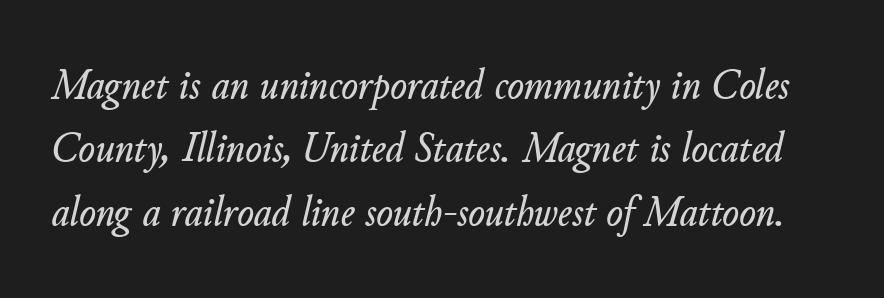
{"italic": "yes", "lean": "right", "slant_degrees": 11, "width": "normal", "stroke_contrast": "low", "x_height": "small", "monospaced": "no", "underline": "no", "line_spacing": "normal", "line_spacing_ratio": 1.44, "letter_spacing": "normal", "letter_spacing_em": 0.0, "glyph_px": 44}
